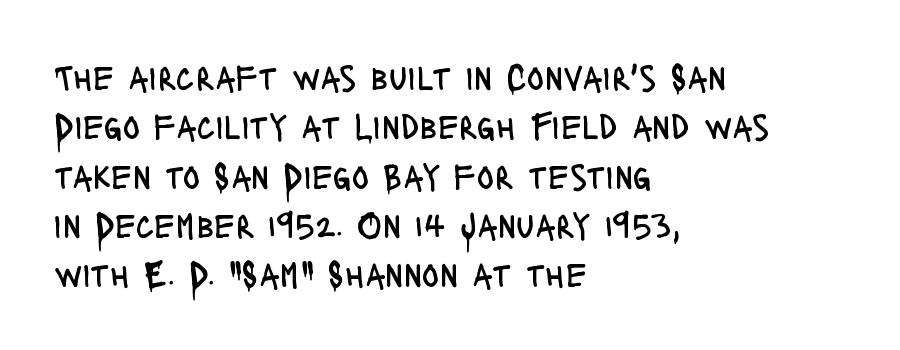
{"serif": "no", "italic": "no", "bold": "no", "weight": "regular", "width": "condensed", "stroke_contrast": "low", "x_height": "large", "monospaced": "no", "underline": "no", "align": "left", "line_spacing": "normal", "line_spacing_ratio": 1.37, "letter_spacing": "normal", "letter_spacing_em": 0.0, "glyph_px": 36}
